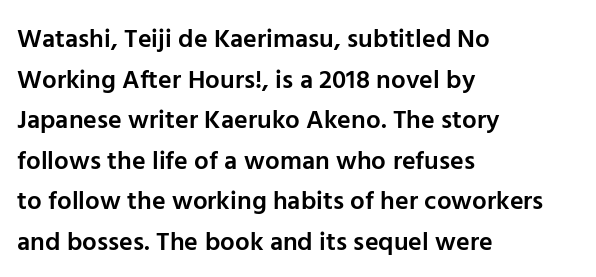
Q: Is the text bold? A: Semi-bold.
Q: Is the text italic (slanted)? A: No, it is upright.
Q: Is the text underlined? A: No.
Q: How is the paragraph aligned? A: Left-aligned.
Q: Is the spacing between letters normal or unusually wide? A: Normal.
Q: Is the spacing between lines tight, normal or loose? A: Normal.
